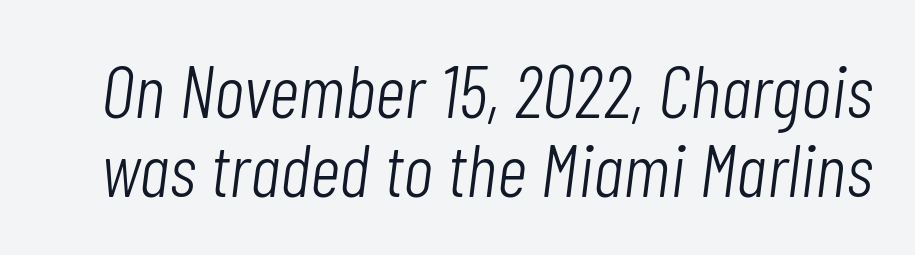
Q: Is the text bold? A: No.
Q: Is the text italic (slanted)? A: Yes, it leans right by about 7 degrees.
Q: Is the text underlined? A: No.
Q: Is the spacing between letters normal or unusually wide? A: Normal.
Q: Is the spacing between lines tight, normal or loose? A: Tight.
Q: Width (condensed, normal, or wide)? A: Condensed.
Q: Stroke contrast? A: Low.
Q: x-height? A: Medium.
Q: Monospaced? A: No.
